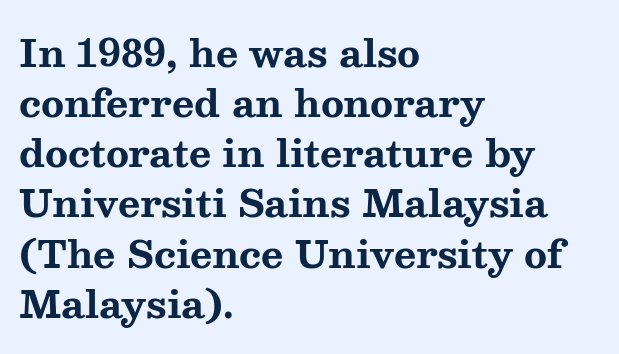
The image shows 38 px bold, wide serif type, upright; set left-aligned, normal line spacing (1.32x), normal letter spacing, not underlined; medium stroke contrast and a medium x-height.
